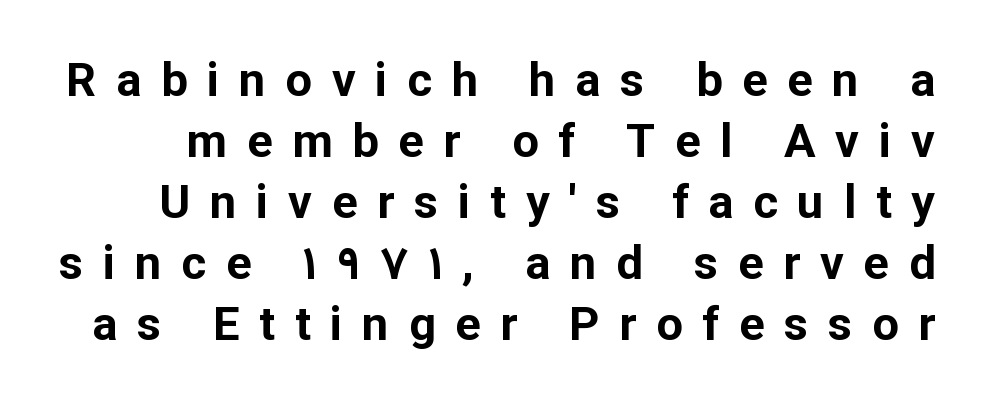
The image shows 47 px bold sans-serif type, upright; set normal line spacing (1.3x), unusually wide letter spacing (+0.42 em), not underlined; low stroke contrast and a medium x-height.
